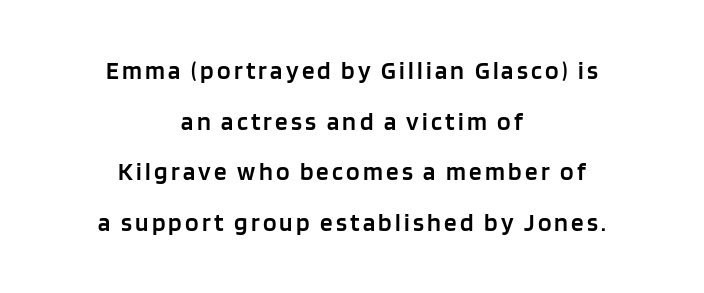
The image shows 25 px text type, upright; set centered, loose line spacing (2.03x), not underlined.
